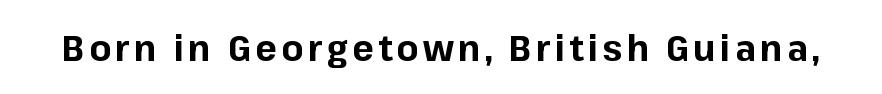
Q: Is the text bold? A: Yes.
Q: Is the text italic (slanted)? A: No, it is upright.
Q: Is the typeface a serif or a sans-serif typeface? A: Sans-serif.
Q: Is the text underlined? A: No.
Q: Width (condensed, normal, or wide)? A: Normal.
Q: Stroke contrast? A: Low.
Q: x-height? A: Medium.
Q: Monospaced? A: No.
